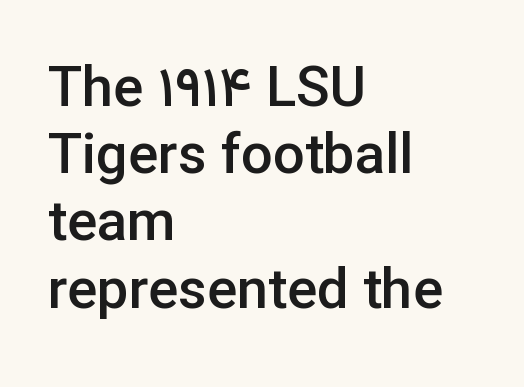
{"serif": "no", "italic": "no", "bold": "semi", "weight": "semibold", "width": "normal", "stroke_contrast": "low", "x_height": "medium", "monospaced": "no", "underline": "no", "align": "left", "line_spacing_ratio": 1.2, "letter_spacing": "normal", "letter_spacing_em": 0.0, "glyph_px": 56}
